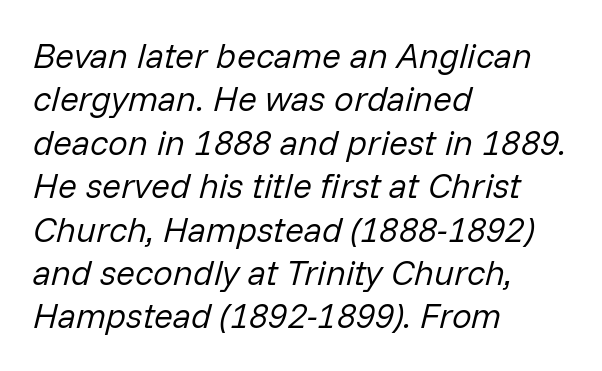
{"italic": "yes", "lean": "right", "slant_degrees": 14, "bold": "no", "weight": "regular", "width": "normal", "stroke_contrast": "low", "x_height": "medium", "monospaced": "no", "underline": "no", "align": "left", "line_spacing_ratio": 1.24, "letter_spacing": "normal", "letter_spacing_em": 0.0, "glyph_px": 35}
